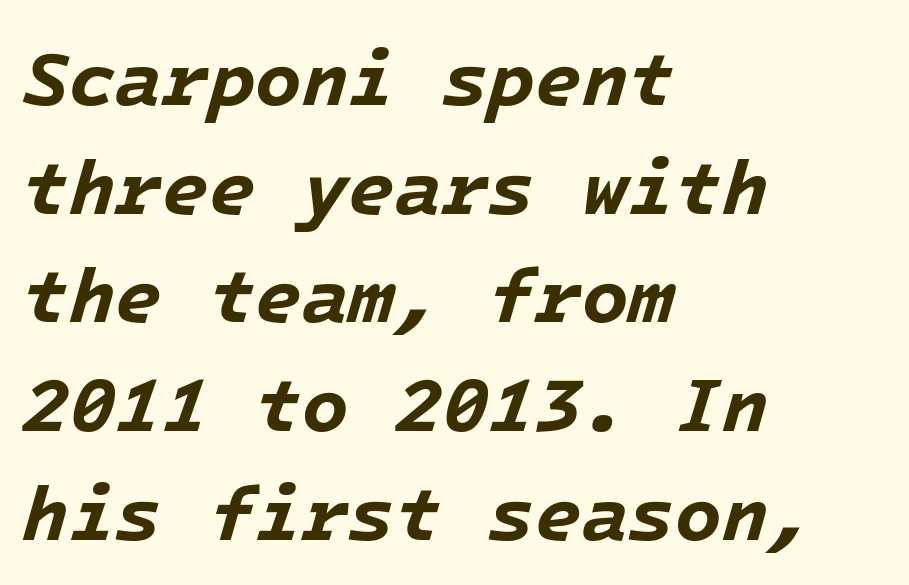
The letters are slanted; this is an italic face. Notice how descenders clear the ascenders below comfortably — that's standard leading. Notice how the passage keeps a crisp vertical edge on the left only. The space directly below the letters is spotless.
